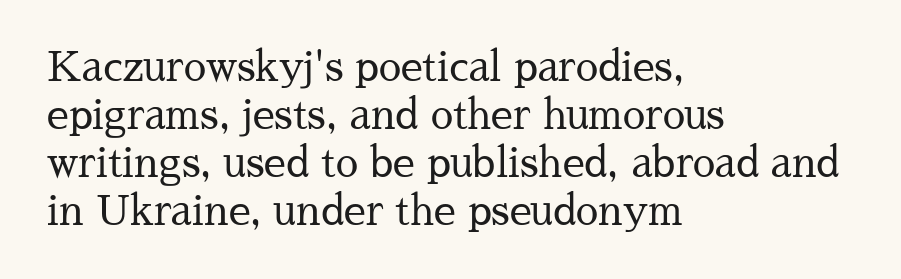
{"serif": "yes", "italic": "no", "bold": "no", "weight": "regular", "width": "normal", "stroke_contrast": "medium", "x_height": "medium", "monospaced": "no", "underline": "no", "align": "left", "line_spacing_ratio": 1.2, "letter_spacing": "normal", "letter_spacing_em": 0.0, "glyph_px": 40}
